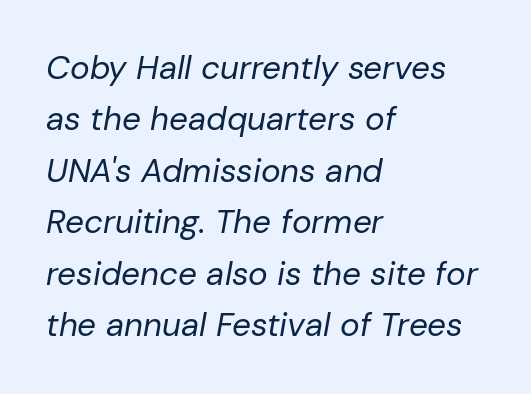
Descenders hang freely into open space. The face used here has a pronounced slope to its letters. Each new line begins a customary step beneath the previous one. If you drew a ruler down the left edge, every line would touch it. Stroke mass is kept to a normal reading level or below.
